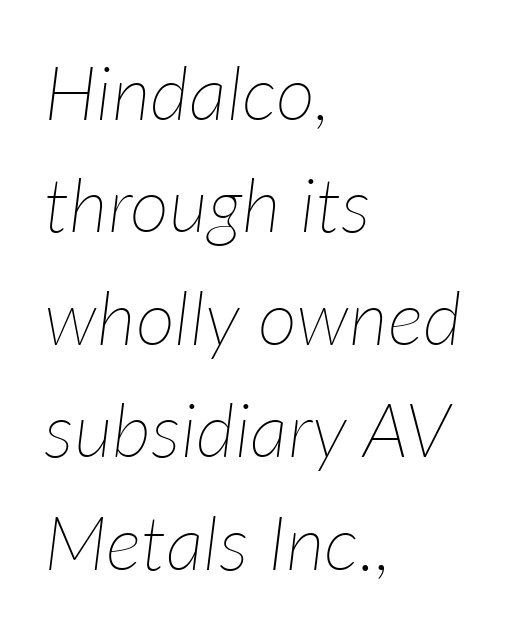
The image shows 76 px thin type, italic (leaning right); set left-aligned, normal line spacing (1.48x), normal letter spacing, not underlined; low stroke contrast and a medium x-height.
